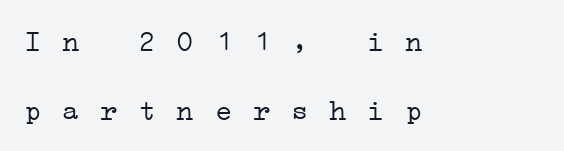
The image shows 29 px light, wide serif type, monospaced; set left-aligned, loose line spacing (2.38x), not underlined; low stroke contrast and a medium x-height.
